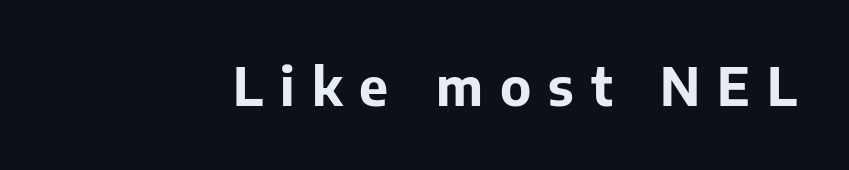
Q: Is the text bold? A: Yes.
Q: Is the text italic (slanted)? A: No, it is upright.
Q: Is the typeface a serif or a sans-serif typeface? A: Sans-serif.
Q: Is the text underlined? A: No.
Q: Is the spacing between letters normal or unusually wide? A: Unusually wide.
Q: Width (condensed, normal, or wide)? A: Normal.
Q: Stroke contrast? A: Low.
Q: x-height? A: Medium.
Q: Monospaced? A: No.
